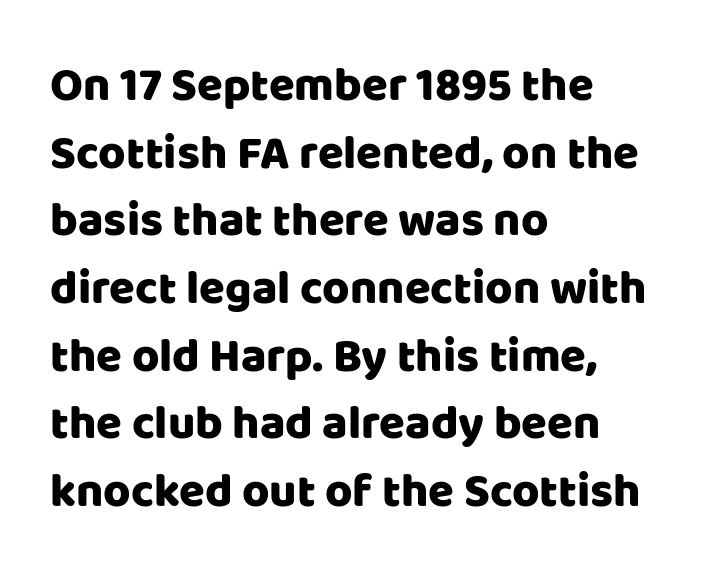
The image shows 47 px sans-serif type, upright; set left-aligned, normal line spacing (1.44x), normal letter spacing, not underlined; low stroke contrast and a large x-height.
